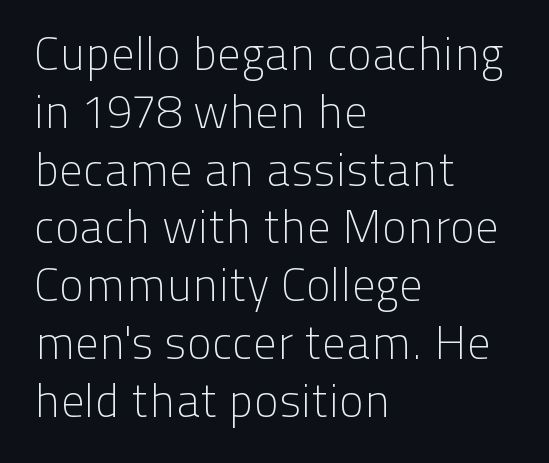
{"serif": "no", "italic": "no", "bold": "no", "weight": "light", "width": "normal", "stroke_contrast": "low", "x_height": "medium", "monospaced": "no", "underline": "no", "align": "left", "line_spacing_ratio": 1.23, "letter_spacing": "normal", "letter_spacing_em": 0.0, "glyph_px": 47}
